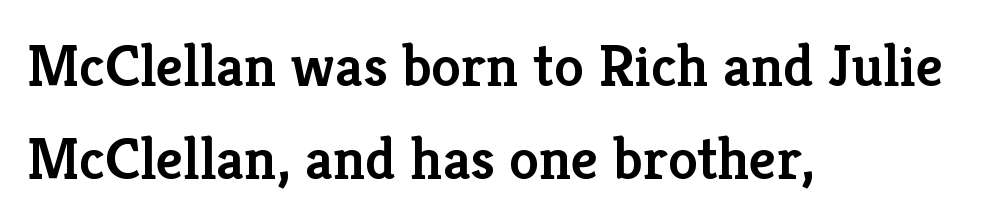
The image shows 60 px semibold serif type, upright; set left-aligned, normal line spacing (1.55x), normal letter spacing, not underlined; low stroke contrast and a medium x-height.
